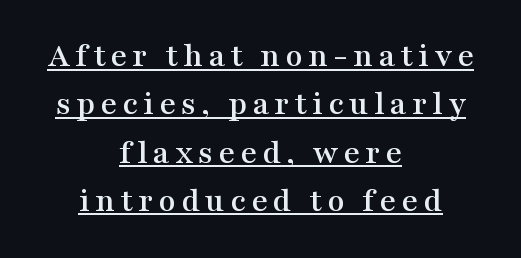
Q: Is the text italic (slanted)? A: No, it is upright.
Q: Is the typeface a serif or a sans-serif typeface? A: Serif.
Q: Is the text underlined? A: Yes.
Q: How is the paragraph aligned? A: Centered.
Q: Is the spacing between lines tight, normal or loose? A: Normal.
Q: Width (condensed, normal, or wide)? A: Wide.
Q: Stroke contrast? A: Medium.
Q: x-height? A: Medium.
Q: Monospaced? A: No.
